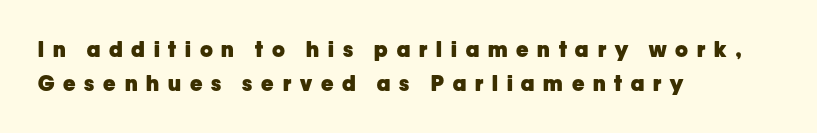
Quick note: underline off. This block has exactly the height ordinary leading produces. A student would call this left alignment; a typographer would say flush left, rag right. These lines were composed using upright roman letters.
